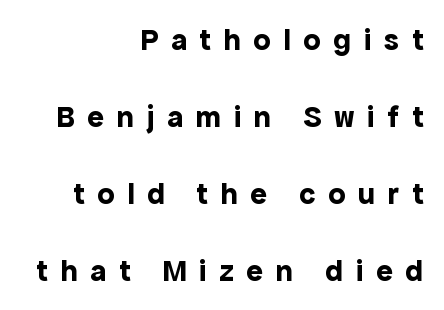
{"serif": "no", "italic": "no", "bold": "yes", "weight": "bold", "width": "normal", "x_height": "medium", "monospaced": "no", "underline": "no", "align": "right", "line_spacing": "loose", "line_spacing_ratio": 2.48, "letter_spacing": "wide", "letter_spacing_em": 0.41, "glyph_px": 31}
